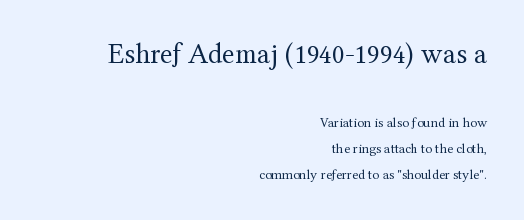
The image shows 29 px regular-weight serif type, upright; set right-aligned, line spacing 1.85x, normal letter spacing, not underlined; the first (top) block is 2.07x larger; medium stroke contrast and a medium x-height.
